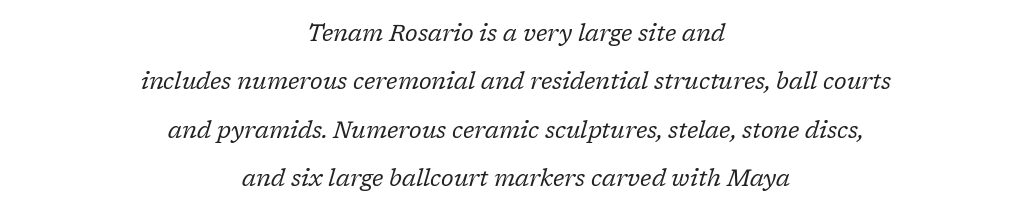
Q: Is the text bold? A: No.
Q: Is the text italic (slanted)? A: Yes, it leans right by about 17 degrees.
Q: Is the text underlined? A: No.
Q: How is the paragraph aligned? A: Centered.
Q: Is the spacing between letters normal or unusually wide? A: Normal.
Q: Is the spacing between lines tight, normal or loose? A: Loose.
